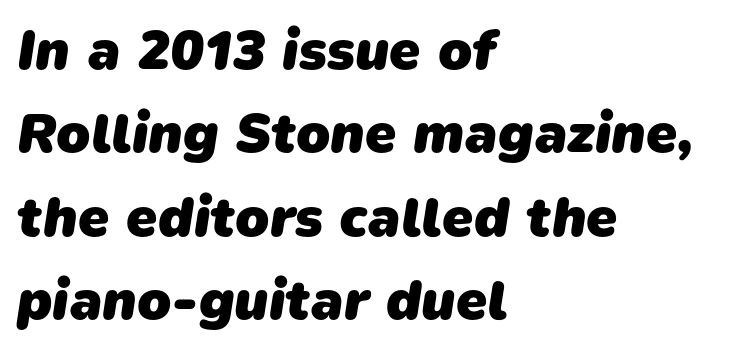
Rows of type keep a routine distance in the vertical direction. The characters look thick and weighty, a clear bold. The face used here is proportionally spaced, like ordinary book or web type. Check the space under the baseline: it is left empty. The rendering anchors every line to the left-hand side. Note: no serifs on the glyphs.
